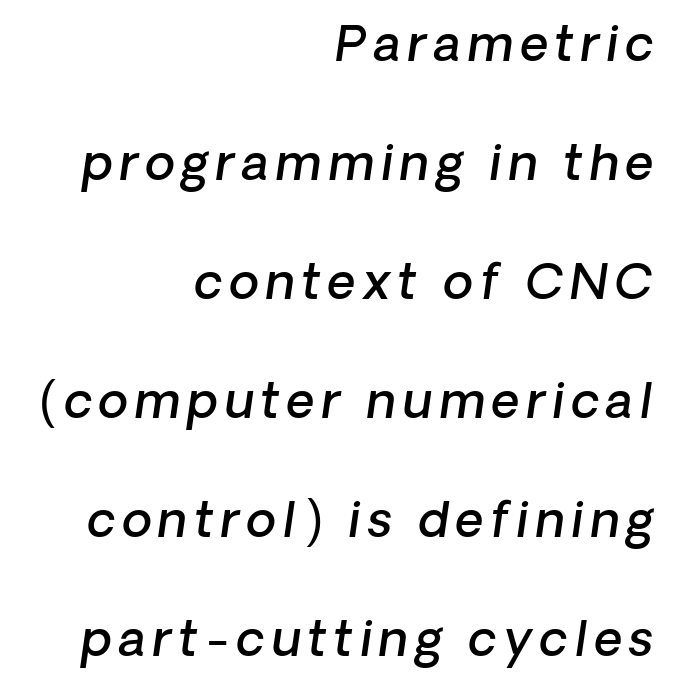
Q: Is the text bold? A: Semi-bold.
Q: Is the text italic (slanted)? A: Yes, it leans right by about 8 degrees.
Q: Is the text underlined? A: No.
Q: How is the paragraph aligned? A: Right-aligned.
Q: Is the spacing between lines tight, normal or loose? A: Loose.
Q: Width (condensed, normal, or wide)? A: Normal.
Q: Stroke contrast? A: Low.
Q: x-height? A: Medium.
Q: Monospaced? A: No.
